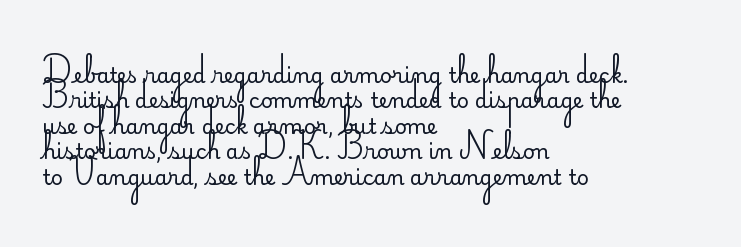
The image shows 21 px text type, upright; set left-aligned, line spacing 1.21x, normal letter spacing, not underlined.
